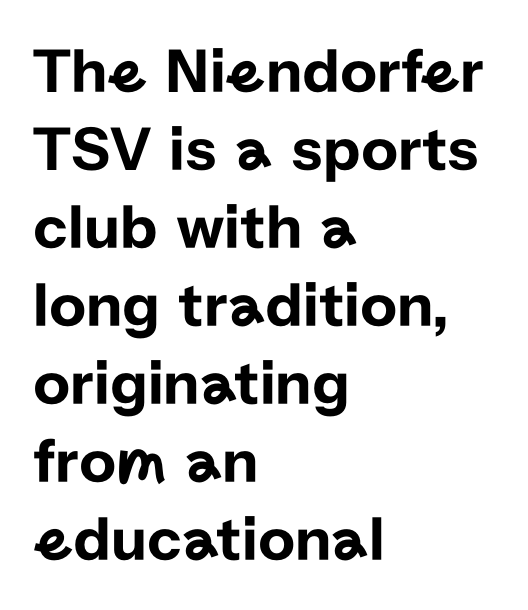
{"serif": "no", "italic": "no", "width": "normal", "stroke_contrast": "low", "x_height": "medium", "monospaced": "no", "underline": "no", "align": "left", "line_spacing_ratio": 1.22, "letter_spacing": "normal", "letter_spacing_em": 0.0, "glyph_px": 64}
